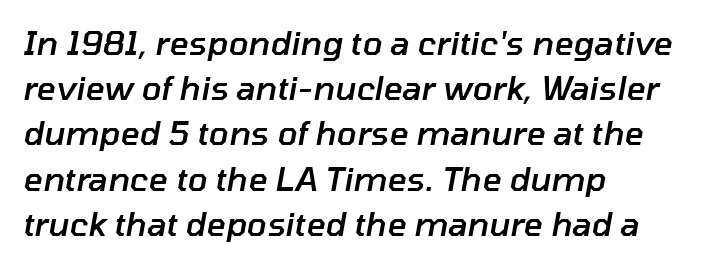
Firm but not heavy-handed strokes: this text is semibold. Looks like regular typesetting: each glyph gets only the width it needs. Bare-footed words on every line. The gaps between neighbouring characters are ordinary and unremarkable.
